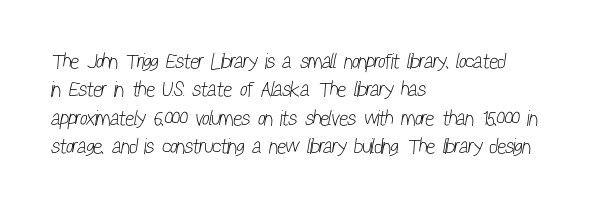
The specimen omits any rule beneath the text block's lines. The setting favours the left margin, as ordinary paragraphs usually do. How are the letters spaced? Ordinarily, with no added tracking. The passage shown stacks its lines at a standard gap.
